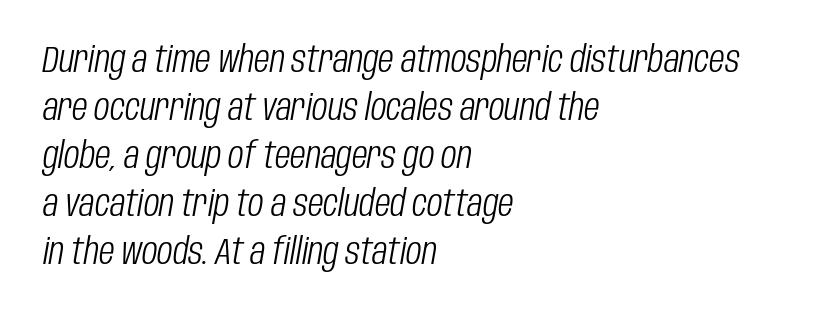
Q: Is the text bold? A: No.
Q: Is the text italic (slanted)? A: Yes, it leans right by about 10 degrees.
Q: Is the text underlined? A: No.
Q: How is the paragraph aligned? A: Left-aligned.
Q: Is the spacing between letters normal or unusually wide? A: Normal.
Q: Is the spacing between lines tight, normal or loose? A: Normal.
Q: Width (condensed, normal, or wide)? A: Condensed.
Q: Stroke contrast? A: Low.
Q: x-height? A: Large.
Q: Monospaced? A: No.
